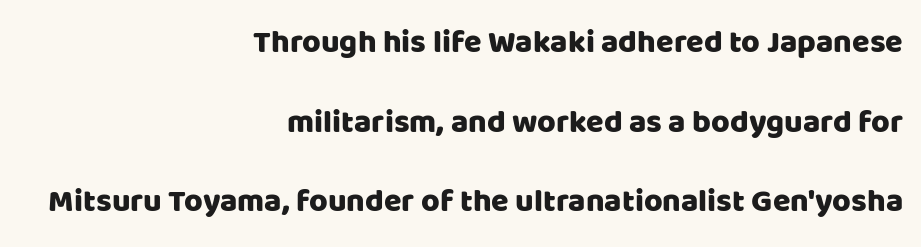
Q: Is the text italic (slanted)? A: No, it is upright.
Q: Is the typeface a serif or a sans-serif typeface? A: Sans-serif.
Q: Is the text underlined? A: No.
Q: How is the paragraph aligned? A: Right-aligned.
Q: Is the spacing between letters normal or unusually wide? A: Normal.
Q: Is the spacing between lines tight, normal or loose? A: Loose.
Q: Width (condensed, normal, or wide)? A: Normal.
Q: Stroke contrast? A: Low.
Q: x-height? A: Large.
Q: Monospaced? A: No.
